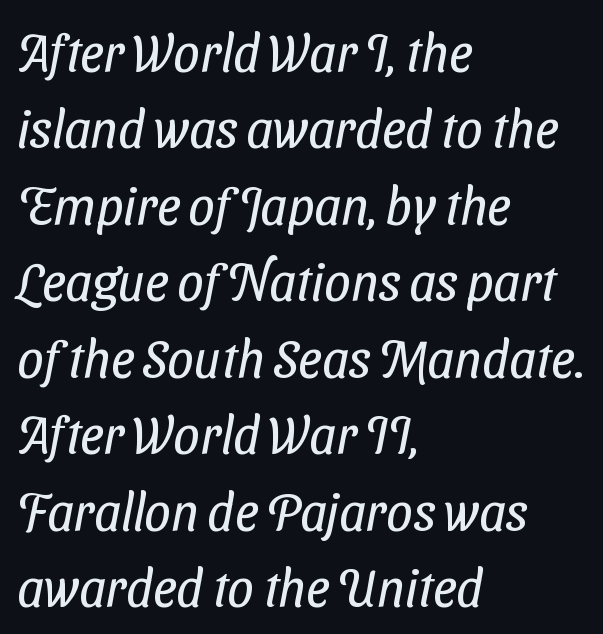
{"serif": "no", "bold": "no", "weight": "regular", "width": "condensed", "stroke_contrast": "low", "x_height": "medium", "monospaced": "no", "underline": "no", "align": "left", "line_spacing": "normal", "line_spacing_ratio": 1.47, "letter_spacing": "normal", "letter_spacing_em": 0.0, "glyph_px": 52}
